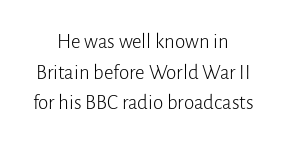
Q: Is the text bold? A: No.
Q: Is the text italic (slanted)? A: No, it is upright.
Q: Is the text underlined? A: No.
Q: How is the paragraph aligned? A: Centered.
Q: Is the spacing between letters normal or unusually wide? A: Normal.
Q: Is the spacing between lines tight, normal or loose? A: Normal.
